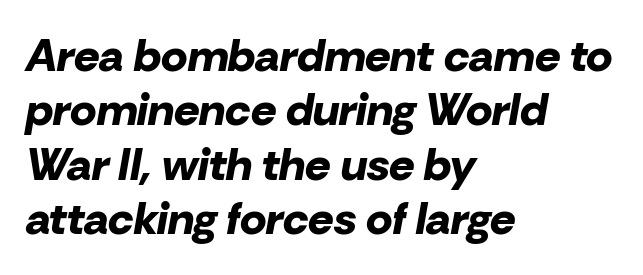
{"italic": "yes", "lean": "right", "slant_degrees": 10, "bold": "yes", "weight": "bold", "width": "normal", "stroke_contrast": "low", "x_height": "medium", "monospaced": "no", "underline": "no", "align": "left", "line_spacing_ratio": 1.21, "letter_spacing": "normal", "letter_spacing_em": 0.0, "glyph_px": 45}
